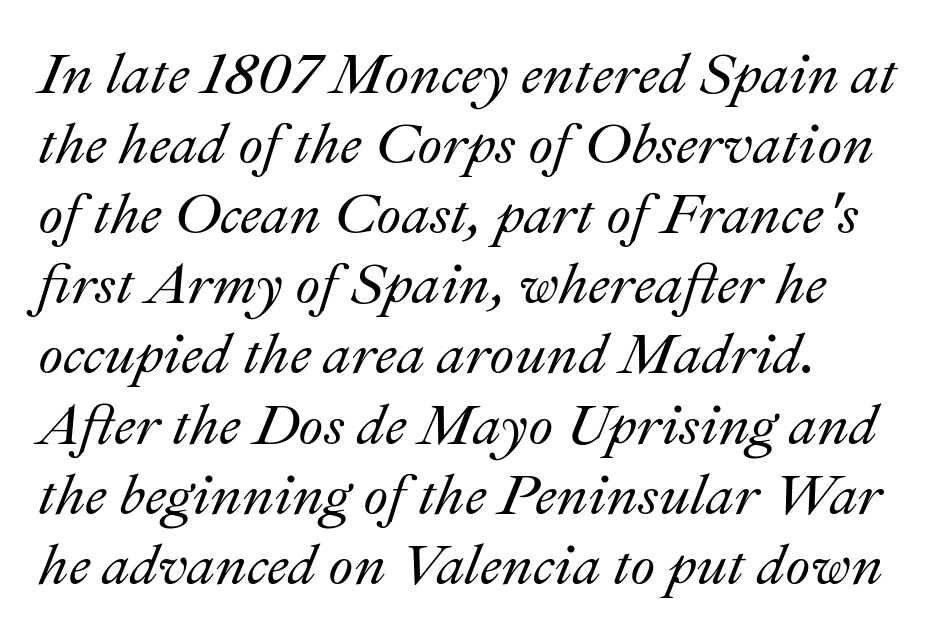
The image shows 57 px text type, italic (leaning right); set left-aligned, line spacing 1.23x, normal letter spacing, not underlined; medium stroke contrast and a small x-height.
